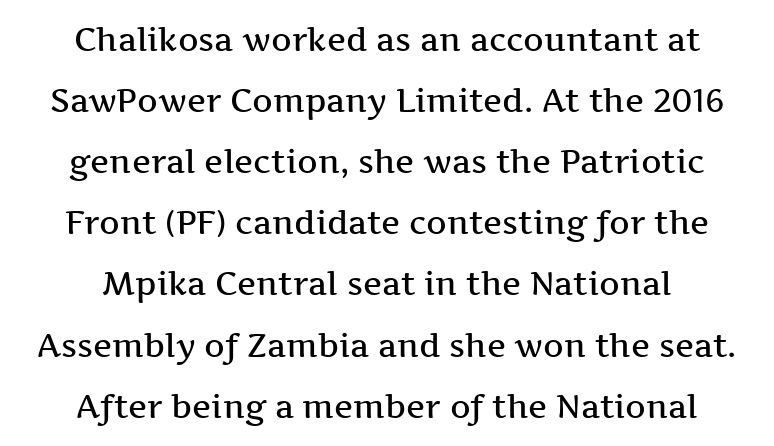
{"serif": "yes", "italic": "no", "bold": "semi", "weight": "semibold", "width": "wide", "stroke_contrast": "medium", "x_height": "medium", "monospaced": "no", "underline": "no", "align": "center", "line_spacing": "loose", "line_spacing_ratio": 1.91, "letter_spacing": "normal", "letter_spacing_em": 0.0, "glyph_px": 32}
